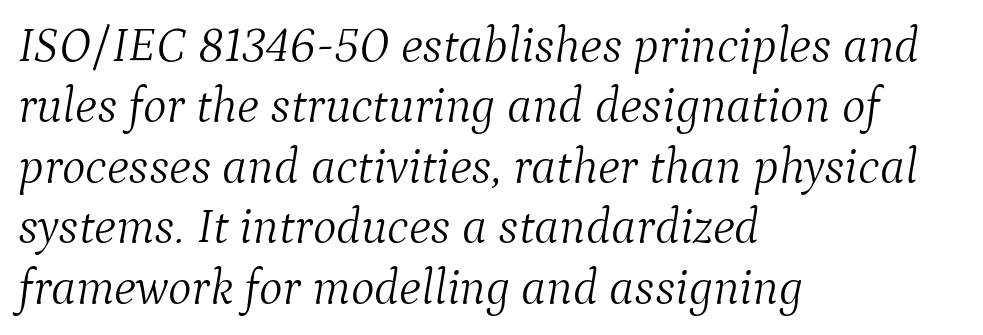
{"serif": "yes", "italic": "yes", "lean": "right", "slant_degrees": 9, "bold": "no", "weight": "light", "width": "normal", "stroke_contrast": "medium", "x_height": "medium", "monospaced": "no", "underline": "no", "align": "left", "line_spacing_ratio": 1.21, "letter_spacing": "normal", "letter_spacing_em": 0.0, "glyph_px": 50}
